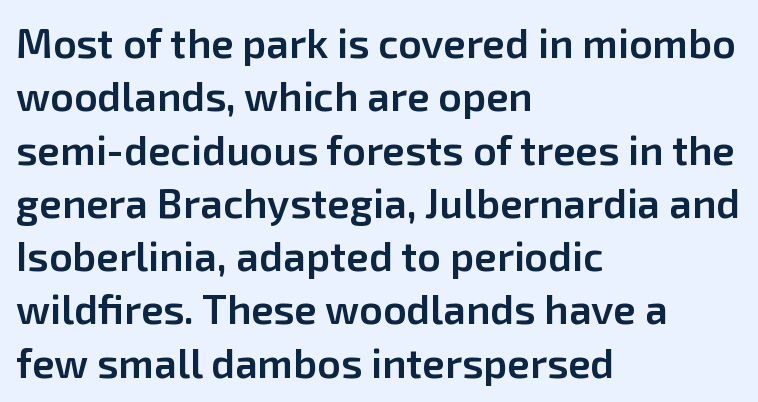
The image shows 41 px semibold sans-serif type, upright; set left-aligned, normal line spacing (1.3x), normal letter spacing, not underlined; low stroke contrast and a medium x-height.
